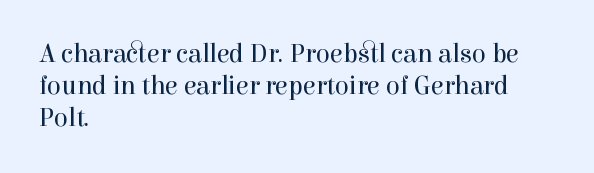
Q: Is the text bold? A: No.
Q: Is the text italic (slanted)? A: No, it is upright.
Q: Is the text underlined? A: No.
Q: How is the paragraph aligned? A: Left-aligned.
Q: Is the spacing between letters normal or unusually wide? A: Normal.
